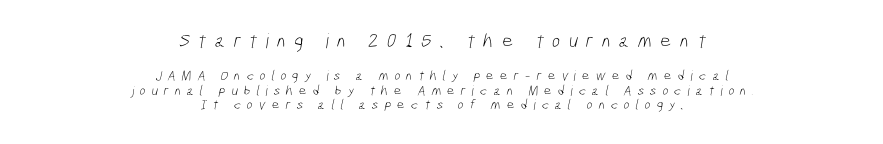
Students, note that the glyphs here are deliberately spaced far apart. The area under the type is left untouched. The earlier block is typeset at a bigger size than the later block. A light-to-regular cut is what we see here.
